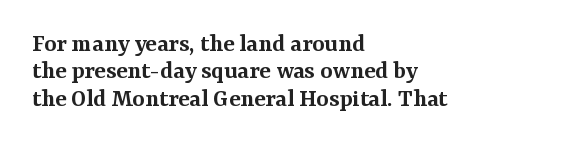
{"italic": "no", "bold": "semi", "underline": "no", "align": "left", "line_spacing": "tight", "line_spacing_ratio": 1.05, "letter_spacing": "normal", "letter_spacing_em": 0.0, "glyph_px": 26}
